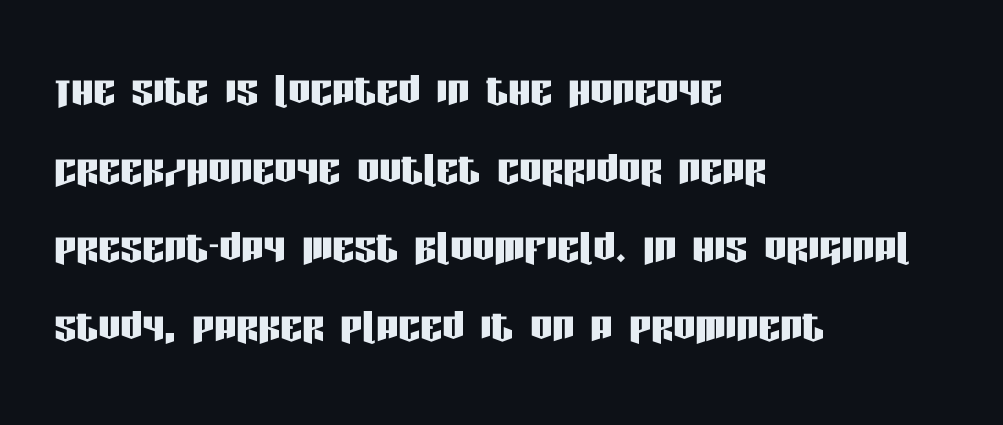
The image shows 55 px condensed sans-serif type, upright; set left-aligned, normal line spacing (1.43x), normal letter spacing, not underlined; low stroke contrast and a large x-height.
